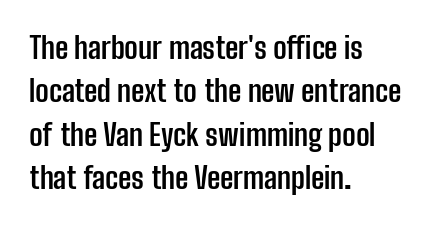
The text block is weighted toward the left margin, trailing off unevenly rightward. Letters rest on an invisible, unmarked baseline. In terms of letterspacing, this is plain default setting. Upright lettering throughout. This rendering employs a face without finishing strokes, i.e., a sans-serif. Regular leading.
